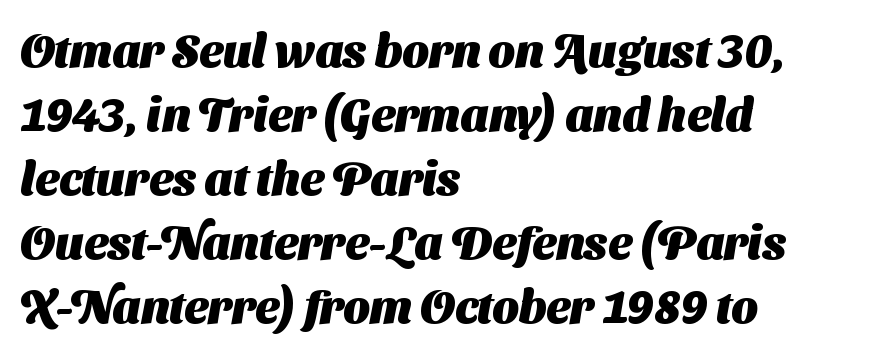
These lines are rendered in a variable-pitch font. These lines keep a tight, regular rhythm from letter to letter. The face used here is a sans, in the tradition of grotesques and geometrics. Letters rest on an invisible, unmarked baseline. These lines sit exactly where default settings would place them. Bold? Absolutely — the strokes are thick and heavy.
